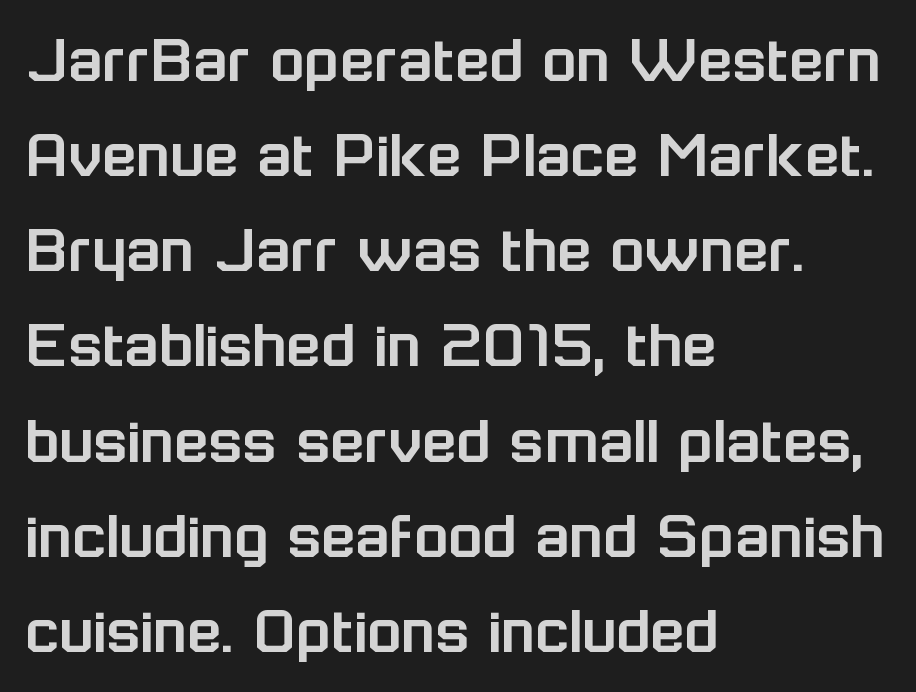
The image shows 71 px sans-serif type, upright; set left-aligned, normal line spacing (1.34x), normal letter spacing, not underlined; low stroke contrast and a medium x-height.
